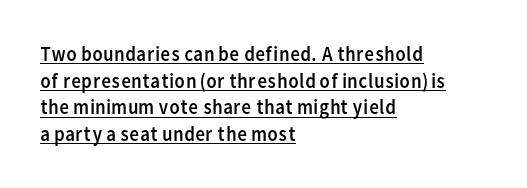
Q: Is the text bold? A: No.
Q: Is the text italic (slanted)? A: No, it is upright.
Q: Is the text underlined? A: Yes.
Q: How is the paragraph aligned? A: Left-aligned.
Q: Is the spacing between letters normal or unusually wide? A: Normal.
Q: Is the spacing between lines tight, normal or loose? A: Normal.
